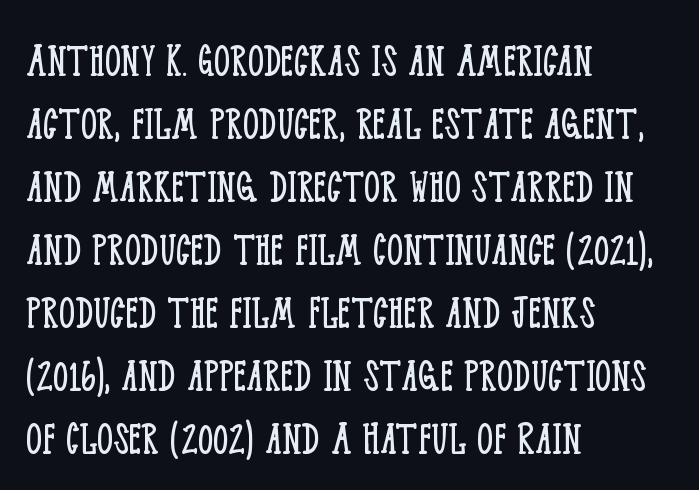
The lettering stays uniformly vertical, giving the passage a roman look. The ragged edge is on the right, which tells us the setting is flush left. The cut favours lightness, reaching ordinary text weight at its darkest. Regarding leading, the lines here are spaced in the standard way. Examine the stroke ends and you'll spot serifs.
